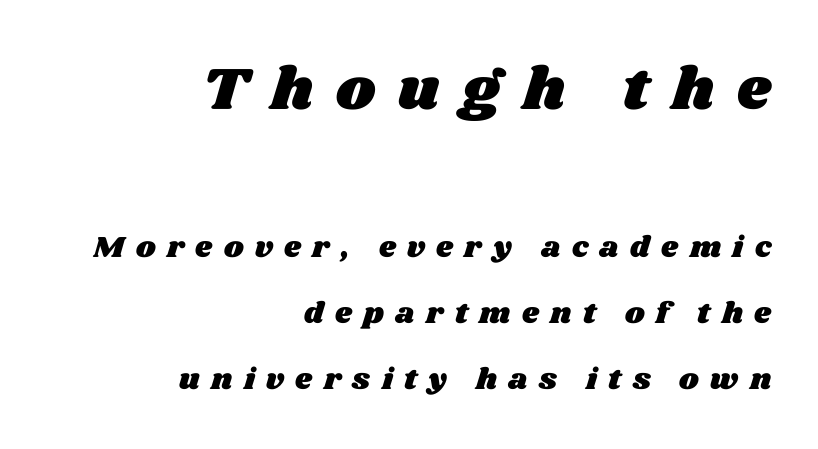
{"width": "wide", "stroke_contrast": "medium", "x_height": "large", "monospaced": "no", "underline": "no", "align": "right", "line_spacing": "loose", "line_spacing_ratio": 2.19, "letter_spacing": "wide", "letter_spacing_em": 0.38, "larger_block": "first", "size_ratio": 2.0, "glyph_px": 60}
